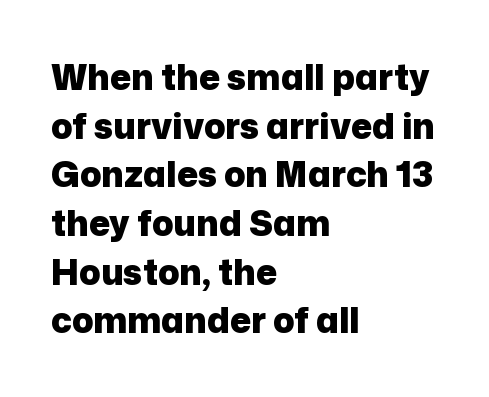
{"serif": "no", "italic": "no", "bold": "yes", "weight": "heavy", "width": "normal", "stroke_contrast": "low", "x_height": "medium", "monospaced": "no", "underline": "no", "align": "left", "line_spacing": "normal", "line_spacing_ratio": 1.39, "letter_spacing": "normal", "letter_spacing_em": 0.0, "glyph_px": 35}
